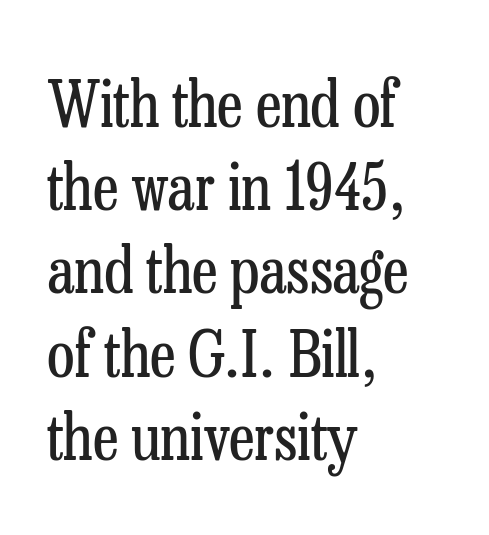
Q: Is the text bold? A: No.
Q: Is the text italic (slanted)? A: No, it is upright.
Q: Is the typeface a serif or a sans-serif typeface? A: Serif.
Q: Is the text underlined? A: No.
Q: How is the paragraph aligned? A: Left-aligned.
Q: Is the spacing between letters normal or unusually wide? A: Normal.
Q: Is the spacing between lines tight, normal or loose? A: Normal.
Q: Width (condensed, normal, or wide)? A: Condensed.
Q: Stroke contrast? A: Low.
Q: x-height? A: Medium.
Q: Monospaced? A: No.
